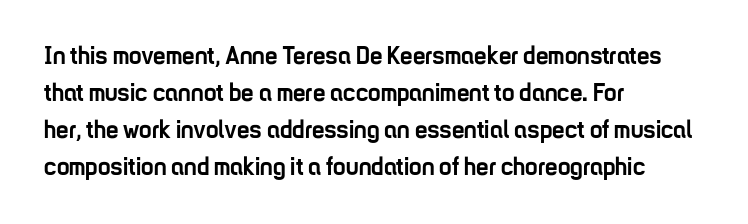
{"italic": "no", "bold": "yes", "underline": "no", "align": "left", "line_spacing": "normal", "line_spacing_ratio": 1.48, "letter_spacing": "normal", "letter_spacing_em": 0.0, "glyph_px": 25}
